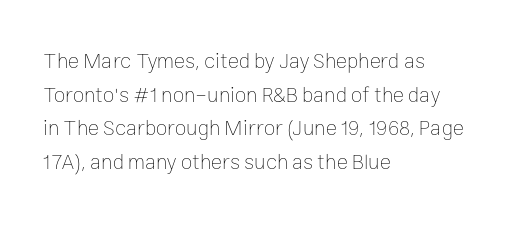
Q: Is the text bold? A: No.
Q: Is the text italic (slanted)? A: No, it is upright.
Q: Is the text underlined? A: No.
Q: How is the paragraph aligned? A: Left-aligned.
Q: Is the spacing between letters normal or unusually wide? A: Normal.
Q: Is the spacing between lines tight, normal or loose? A: Normal.
